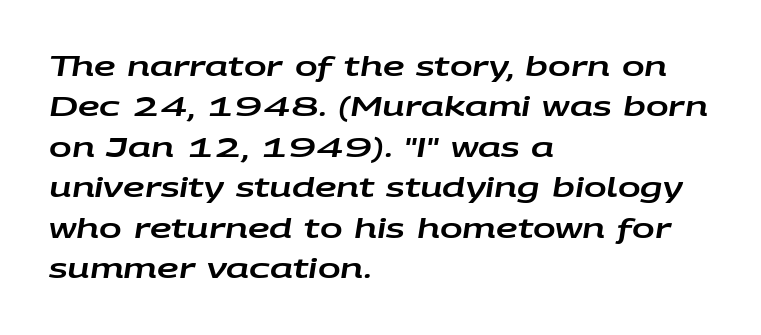
The image shows 27 px text type, italic (leaning right); set left-aligned, normal line spacing (1.5x), normal letter spacing, not underlined.
